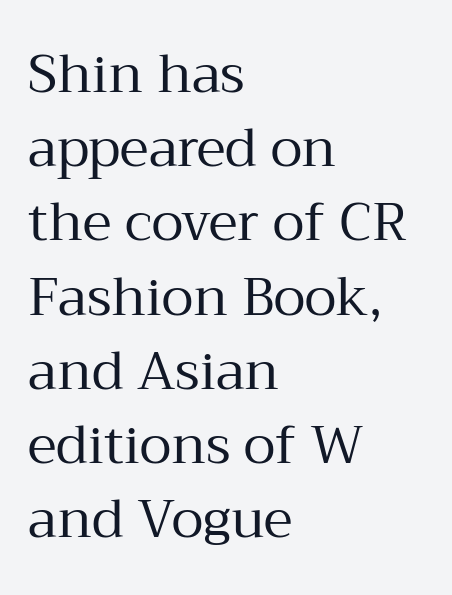
The image shows 53 px regular-weight serif type, upright; set left-aligned, normal line spacing (1.4x), normal letter spacing, not underlined; medium stroke contrast and a medium x-height.
